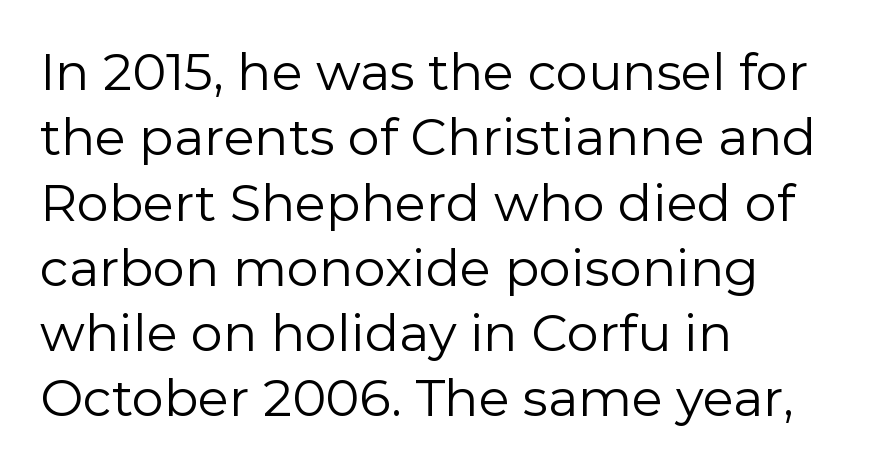
Q: Is the text bold? A: No.
Q: Is the text italic (slanted)? A: No, it is upright.
Q: Is the typeface a serif or a sans-serif typeface? A: Sans-serif.
Q: Is the text underlined? A: No.
Q: How is the paragraph aligned? A: Left-aligned.
Q: Is the spacing between letters normal or unusually wide? A: Normal.
Q: Is the spacing between lines tight, normal or loose? A: Normal.
Q: Width (condensed, normal, or wide)? A: Normal.
Q: Stroke contrast? A: Low.
Q: x-height? A: Medium.
Q: Monospaced? A: No.
